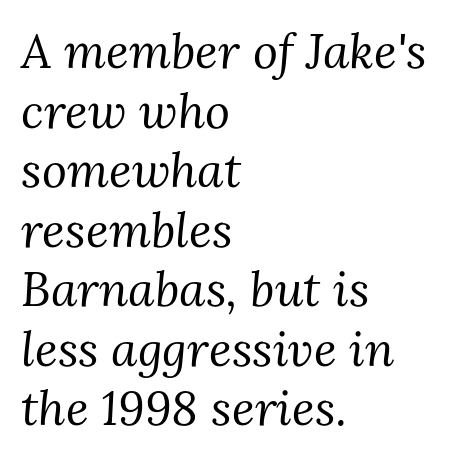
The image shows 48 px regular-weight serif type, italic (leaning right); set left-aligned, line spacing 1.24x, normal letter spacing, not underlined; medium stroke contrast and a medium x-height.
